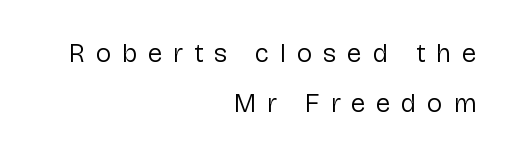
Students, observe: this is what heavily led, spacious text looks like. Heaviness? Minimal to ordinary, like unemphasized prose. The setting favours the right margin, as signatures and pull-quotes sometimes do. The string is rendered with underlining switched off. Caption: expanded tracking, letters set apart.
